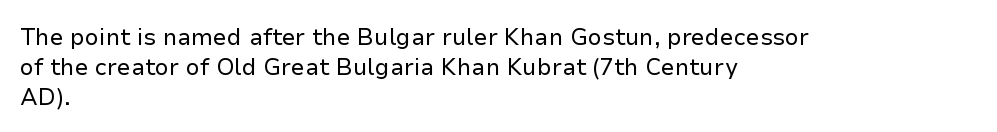
The lines are quadded left. The font sits on the lighter half of the weight spectrum, regular included. Tracking here is standard; glyphs follow each other at the usual distance. Italic? Not at all — the glyphs are vertical. Rule under the text: the space is simply empty.
